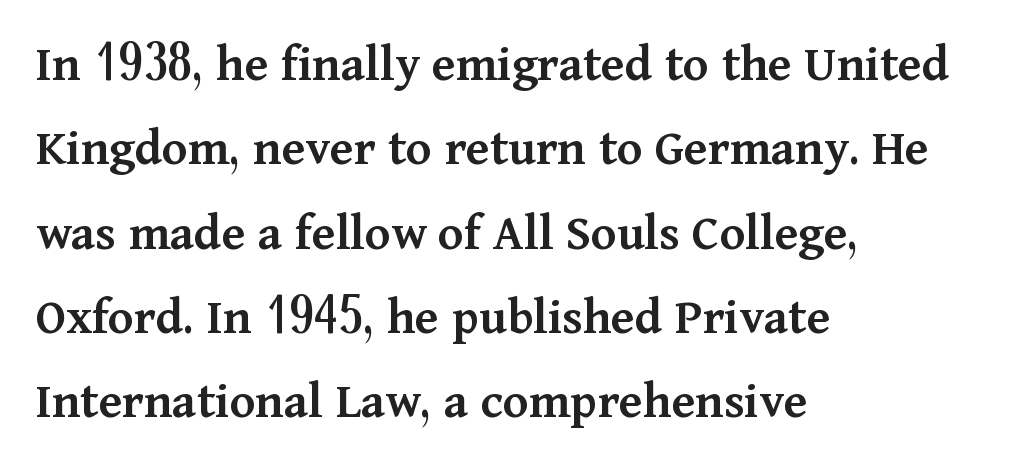
{"serif": "yes", "italic": "no", "bold": "semi", "weight": "semibold", "width": "normal", "stroke_contrast": "medium", "x_height": "medium", "monospaced": "no", "underline": "no", "align": "left", "line_spacing": "normal", "line_spacing_ratio": 1.59, "letter_spacing": "normal", "letter_spacing_em": 0.0, "glyph_px": 53}
